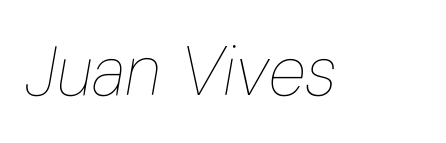
Q: Is the text bold? A: No.
Q: Is the text italic (slanted)? A: Yes, it leans right by about 10 degrees.
Q: Is the text underlined? A: No.
Q: Is the spacing between letters normal or unusually wide? A: Normal.
Q: Width (condensed, normal, or wide)? A: Condensed.
Q: Stroke contrast? A: Low.
Q: x-height? A: Medium.
Q: Monospaced? A: No.
